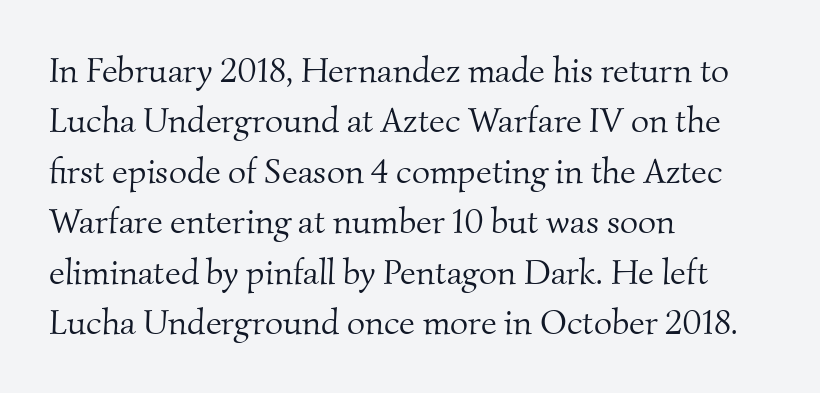
Nothing unusual about the tracking: characters are spaced as the font intends. The characters are drawn with everyday or finer stroke widths. Reading down the block, your eye returns to a fixed left position each line. Think of a printed novel: that variable character pitch is what you see here. These lines are composed in type with serifs. The leading is moderate, giving the passage an even texture.
